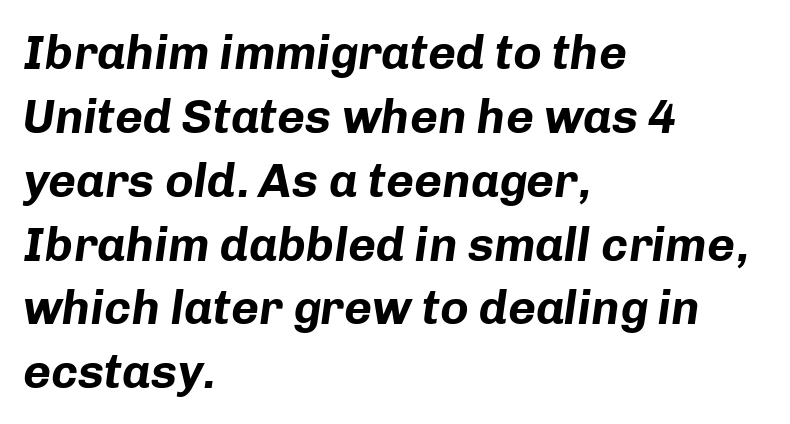
{"italic": "yes", "lean": "right", "slant_degrees": 8, "bold": "yes", "weight": "bold", "width": "normal", "stroke_contrast": "low", "x_height": "medium", "monospaced": "no", "underline": "no", "align": "left", "line_spacing": "normal", "line_spacing_ratio": 1.33, "letter_spacing": "normal", "letter_spacing_em": 0.0, "glyph_px": 48}
